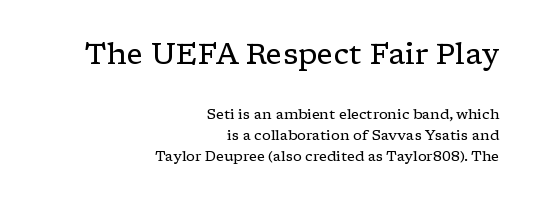
Note the varied advance widths — an 'i' is clearly narrower than an 'm'. Decoration check: the copy has no underline. The letters look calm and open, with moderate or lighter stems. The typesetter chose a ragged-left arrangement here.
